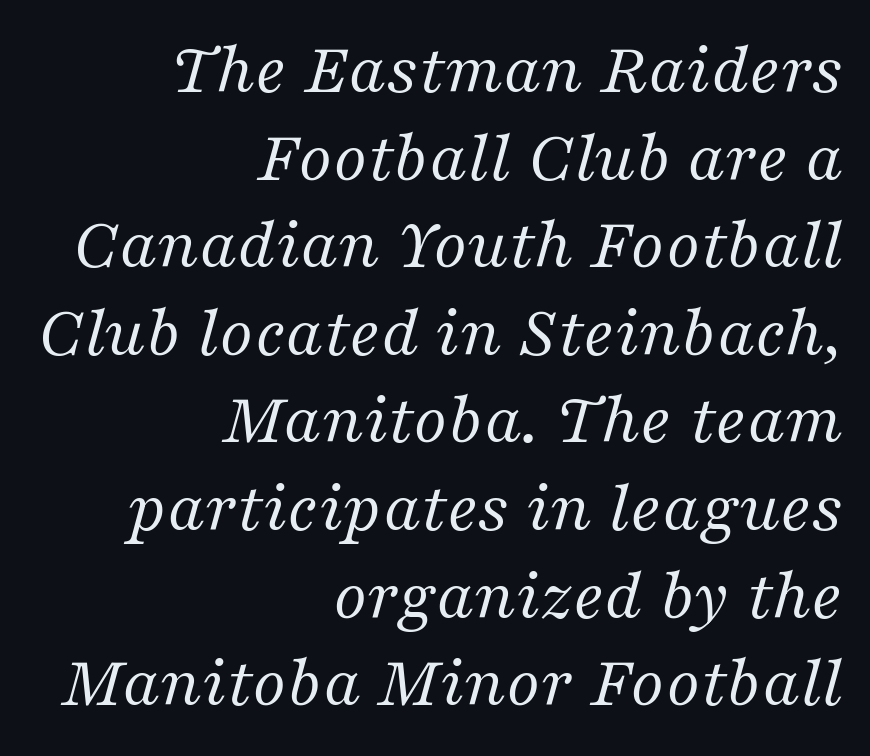
The image shows 73 px regular-weight serif type, italic (leaning right); set right-aligned, line spacing 1.2x, normal letter spacing, not underlined; medium stroke contrast and a medium x-height.
